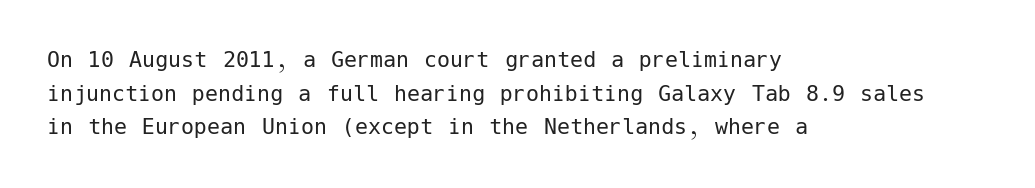
The image shows 26 px text type, upright; set left-aligned, normal line spacing (1.29x), normal letter spacing, not underlined.
